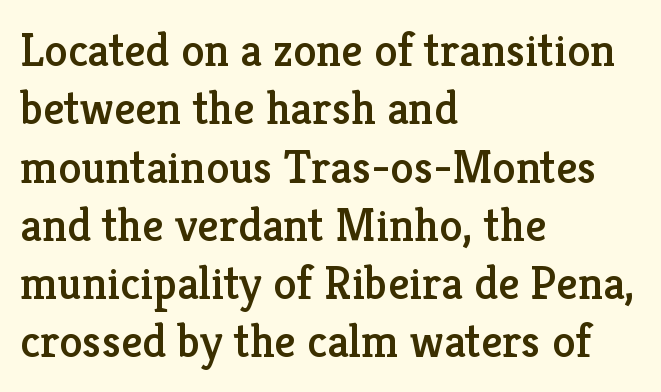
The image shows 47 px serif type, upright; set left-aligned, line spacing 1.24x, normal letter spacing, not underlined; low stroke contrast and a medium x-height.
